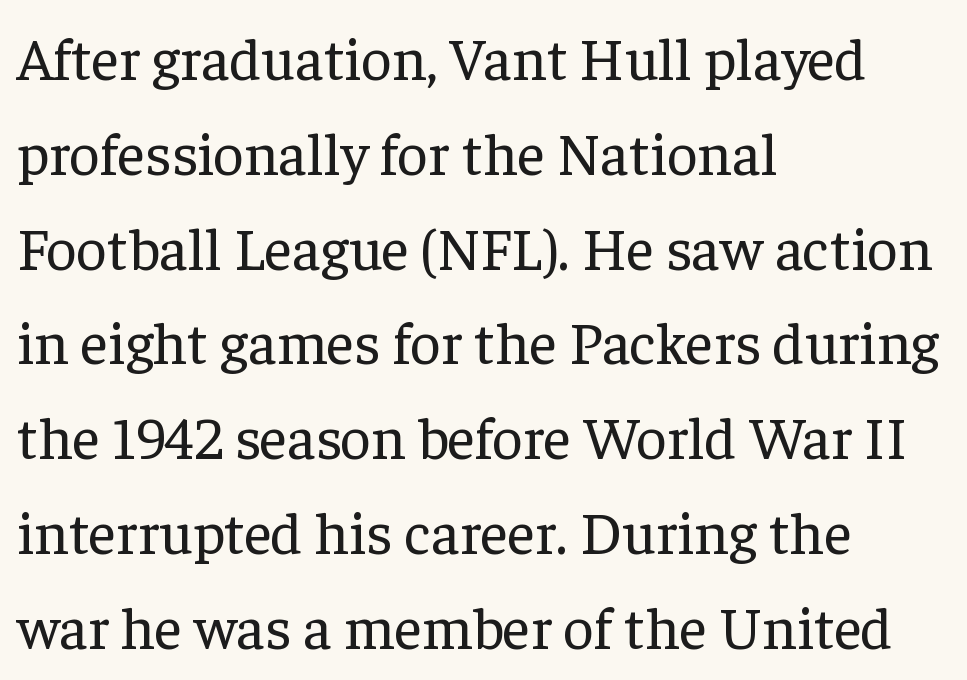
In terms of letterspacing, this is plain default setting. Reading down the column, the eye jumps a familiar distance to each next line. The lines are quadded left. A typesetter would call this proportional, since set widths differ per character.
